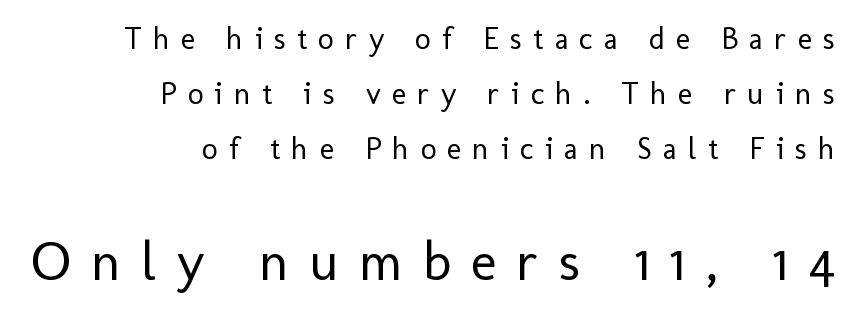
You could only call the tracking loose — the letters float apart. Weight: regular or lighter. If you squint, the bottom block still reads clearly — it's the larger of the two. The zone under the glyphs is completely vacant. The letters carry no serifs — their stems end cleanly without finishing strokes. Casual observation: everything's shoved over to the right.
